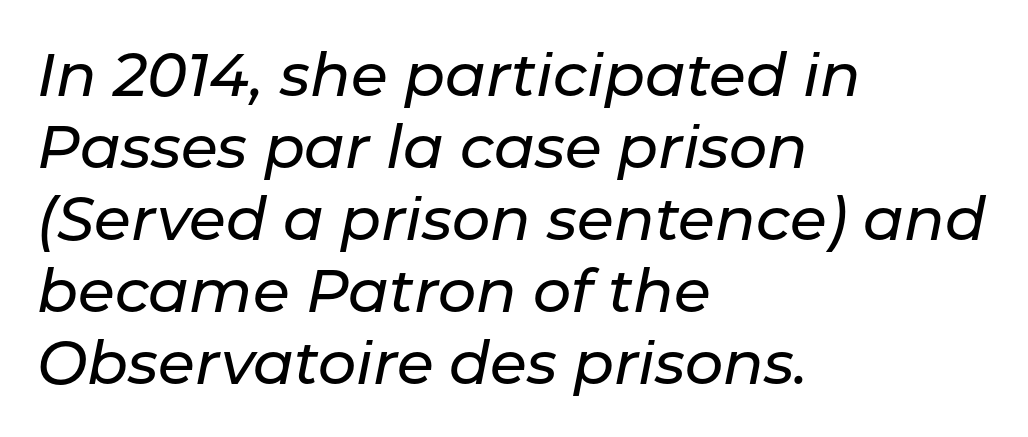
Visually the block forms a straight wall on the left and a jagged coastline on the right. Between one letter and the next there's only the usual sliver of space. Yep, that's italic — everything's leaning. A clean baseline with only descenders dipping below it. The face used here is proportionally spaced, like ordinary book or web type.
